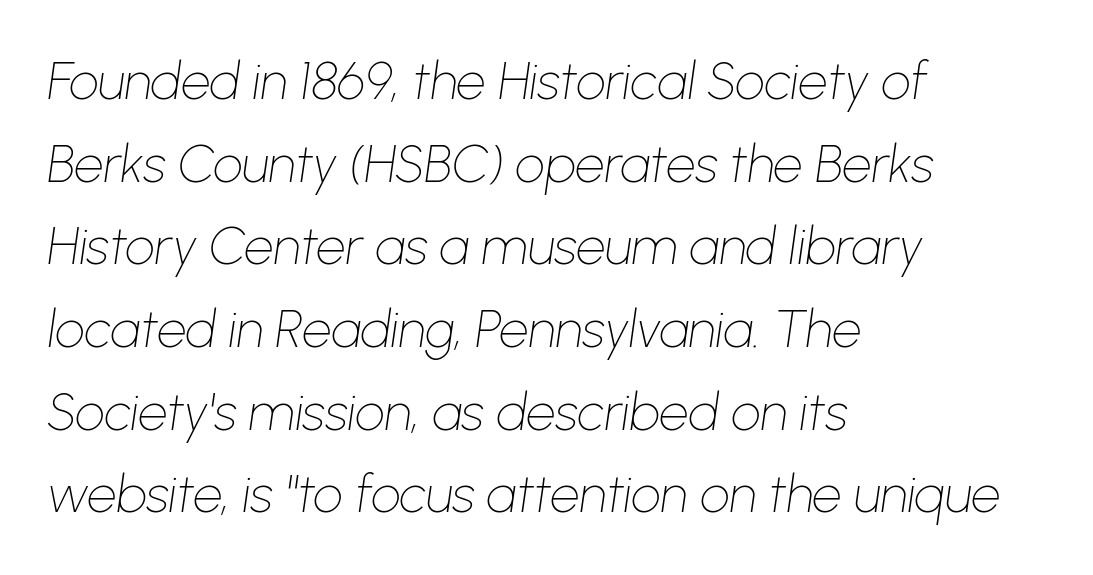
The image shows 52 px thin type, italic (leaning right); set left-aligned, normal line spacing (1.59x), normal letter spacing, not underlined; low stroke contrast and a medium x-height.
